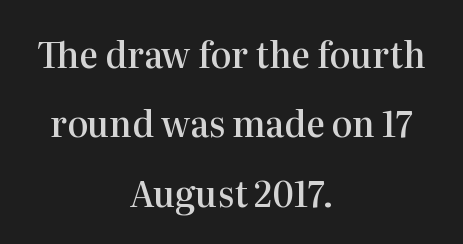
Little horizontal feet cap the strokes, marking this as serif type. The axis of the letterforms is exactly vertical. Horizontally, the lines are justified to the midpoint only. No word sits above an underline. Leading: increased. Set as a demibold, roughly 600 on the weight scale.
